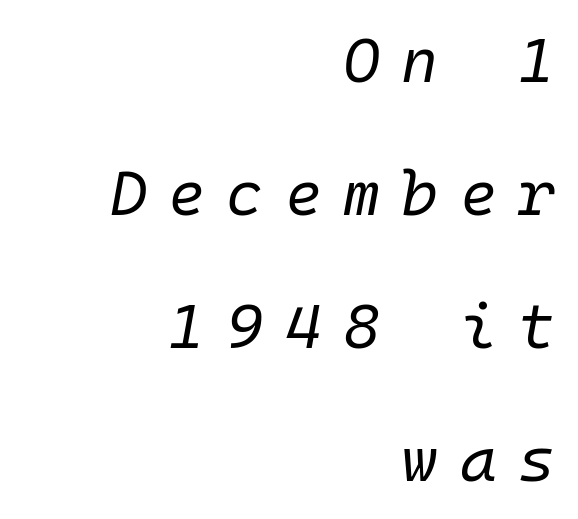
Q: Is the text bold? A: No.
Q: Is the text italic (slanted)? A: Yes, it leans right by about 10 degrees.
Q: Is the text underlined? A: No.
Q: How is the paragraph aligned? A: Right-aligned.
Q: Is the spacing between letters normal or unusually wide? A: Unusually wide.
Q: Is the spacing between lines tight, normal or loose? A: Loose.
Q: Width (condensed, normal, or wide)? A: Normal.
Q: Stroke contrast? A: Low.
Q: x-height? A: Medium.
Q: Monospaced? A: Yes.
